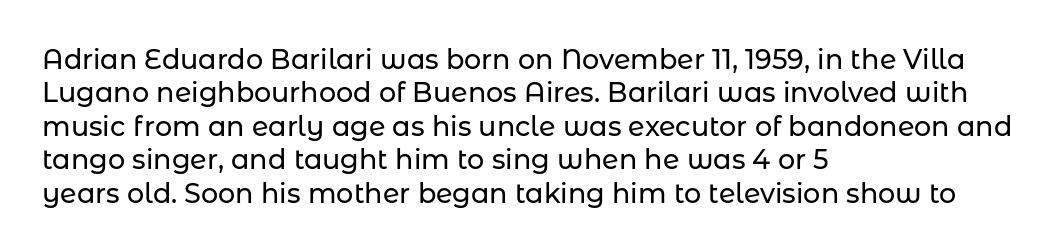
Q: Is the text italic (slanted)? A: No, it is upright.
Q: Is the text underlined? A: No.
Q: How is the paragraph aligned? A: Left-aligned.
Q: Is the spacing between letters normal or unusually wide? A: Normal.
